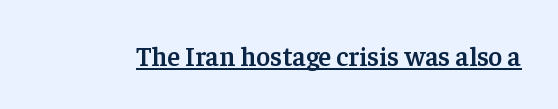
Q: Is the text bold? A: Semi-bold.
Q: Is the text italic (slanted)? A: No, it is upright.
Q: Is the text underlined? A: Yes.
Q: Is the spacing between letters normal or unusually wide? A: Normal.
